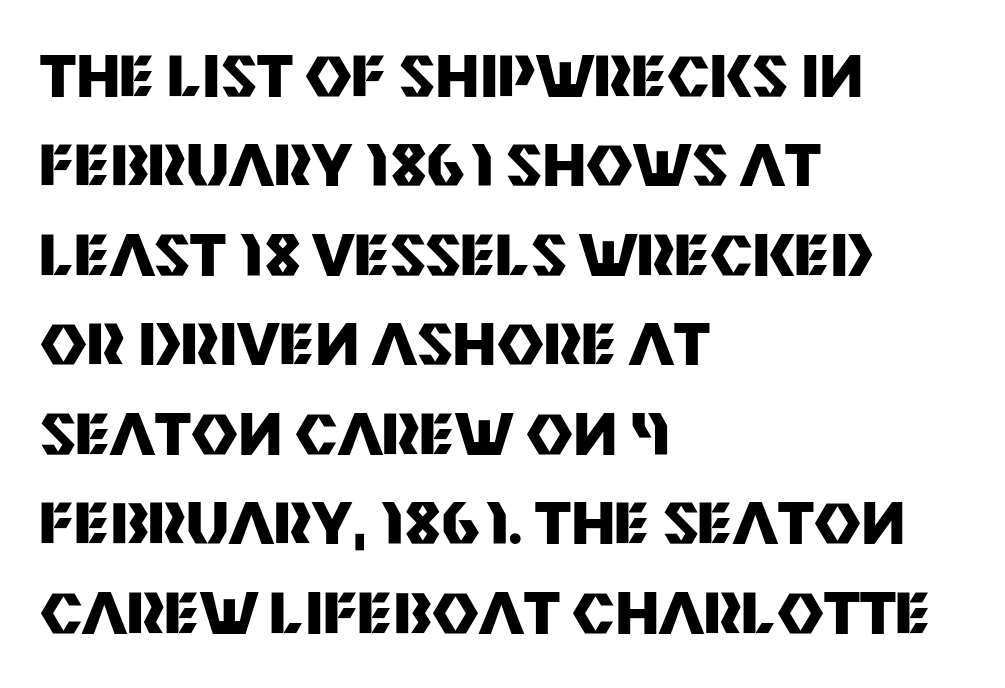
The image shows 57 px heavy sans-serif type, upright; set left-aligned, normal line spacing (1.57x), normal letter spacing, not underlined; medium stroke contrast and a large x-height.
